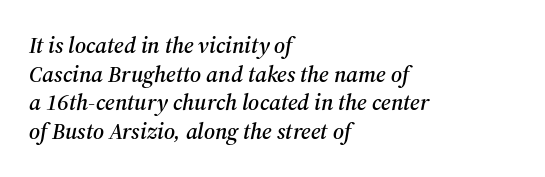
Q: Is the text italic (slanted)? A: Yes, it leans right by about 12 degrees.
Q: Is the text underlined? A: No.
Q: How is the paragraph aligned? A: Left-aligned.
Q: Is the spacing between letters normal or unusually wide? A: Normal.
Q: Is the spacing between lines tight, normal or loose? A: Normal.
